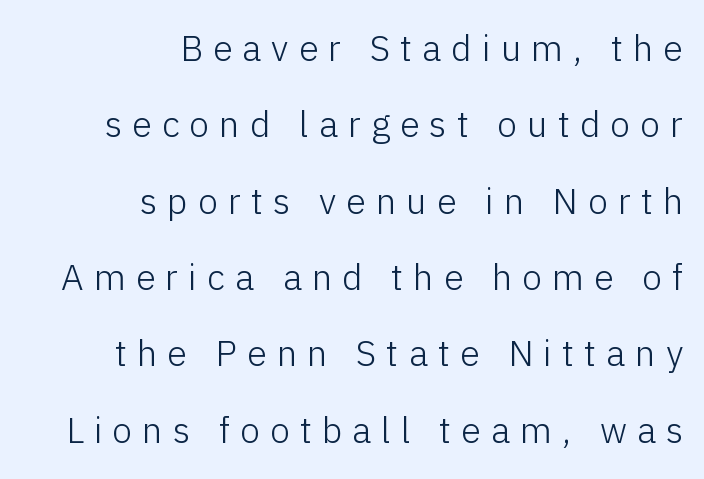
Q: Is the text bold? A: No.
Q: Is the text italic (slanted)? A: No, it is upright.
Q: Is the typeface a serif or a sans-serif typeface? A: Sans-serif.
Q: Is the text underlined? A: No.
Q: How is the paragraph aligned? A: Right-aligned.
Q: Is the spacing between letters normal or unusually wide? A: Unusually wide.
Q: Is the spacing between lines tight, normal or loose? A: Loose.
Q: Width (condensed, normal, or wide)? A: Normal.
Q: Stroke contrast? A: Low.
Q: x-height? A: Medium.
Q: Monospaced? A: No.
